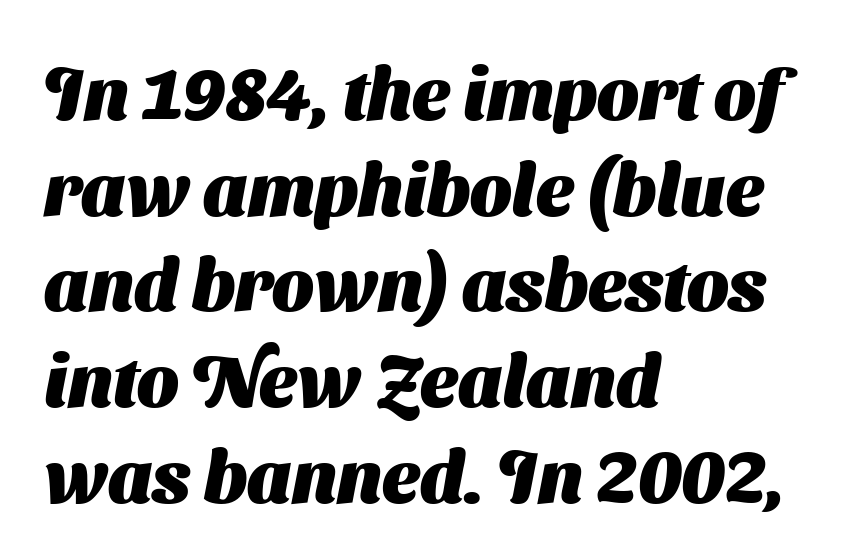
The image shows 73 px heavy sans-serif type; set left-aligned, normal line spacing (1.31x), normal letter spacing, not underlined; medium stroke contrast and a medium x-height.
